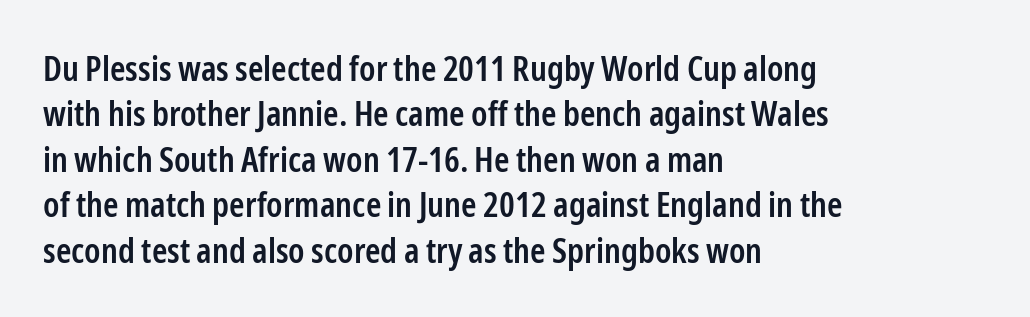
{"serif": "no", "italic": "no", "bold": "semi", "weight": "semibold", "width": "condensed", "stroke_contrast": "low", "x_height": "medium", "monospaced": "no", "underline": "no", "align": "left", "line_spacing": "normal", "line_spacing_ratio": 1.3, "letter_spacing": "normal", "letter_spacing_em": 0.0, "glyph_px": 35}
